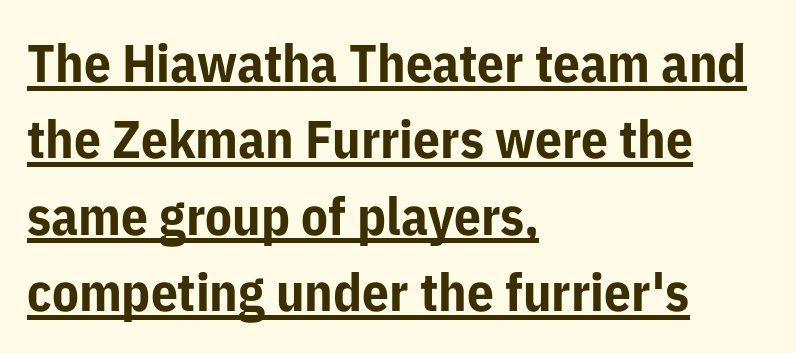
The image shows 53 px bold sans-serif type, upright; set left-aligned, normal line spacing (1.44x), normal letter spacing, underlined; low stroke contrast and a medium x-height.
